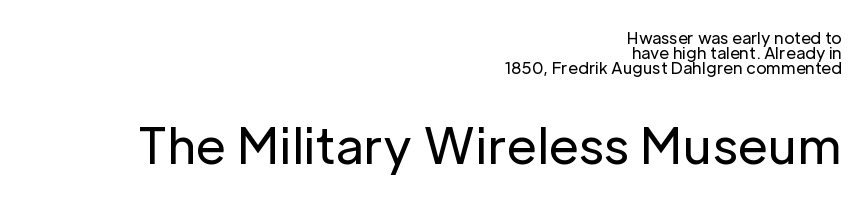
{"serif": "no", "italic": "no", "bold": "no", "weight": "regular", "width": "normal", "stroke_contrast": "low", "x_height": "medium", "monospaced": "no", "underline": "no", "align": "right", "line_spacing": "tight", "line_spacing_ratio": 0.95, "letter_spacing": "normal", "letter_spacing_em": 0.0, "larger_block": "second", "size_ratio": 3.06, "glyph_px": 49}
